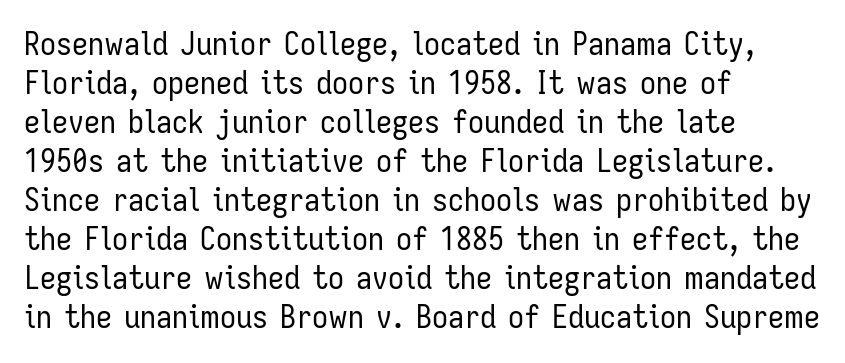
Q: Is the text bold? A: No.
Q: Is the text italic (slanted)? A: No, it is upright.
Q: Is the typeface a serif or a sans-serif typeface? A: Sans-serif.
Q: Is the text underlined? A: No.
Q: How is the paragraph aligned? A: Left-aligned.
Q: Is the spacing between letters normal or unusually wide? A: Normal.
Q: Width (condensed, normal, or wide)? A: Condensed.
Q: Stroke contrast? A: Low.
Q: x-height? A: Medium.
Q: Monospaced? A: No.
